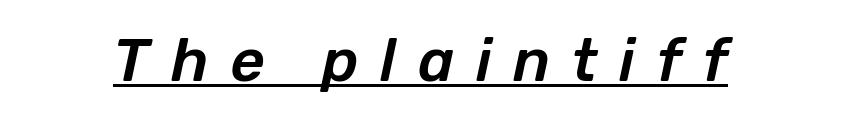
The image shows 60 px text type, italic (leaning right); set unusually wide letter spacing (+0.36 em), underlined; low stroke contrast and a medium x-height.
